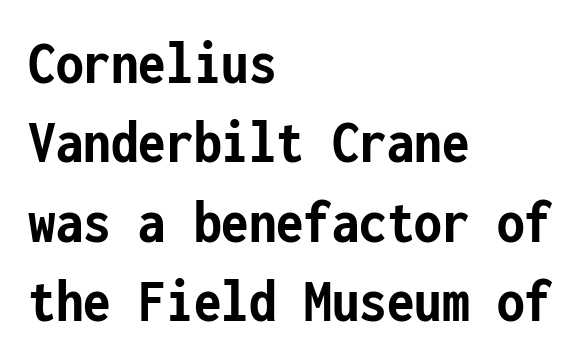
The image shows 63 px semibold, condensed sans-serif type, upright, monospaced; set left-aligned, normal line spacing (1.26x), normal letter spacing, not underlined; low stroke contrast and a medium x-height.
